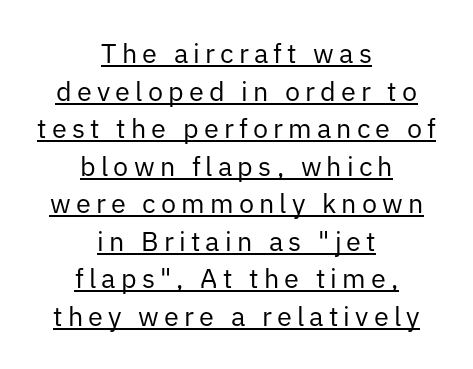
{"italic": "no", "bold": "no", "underline": "yes", "align": "center", "line_spacing": "normal", "line_spacing_ratio": 1.39, "glyph_px": 27}
